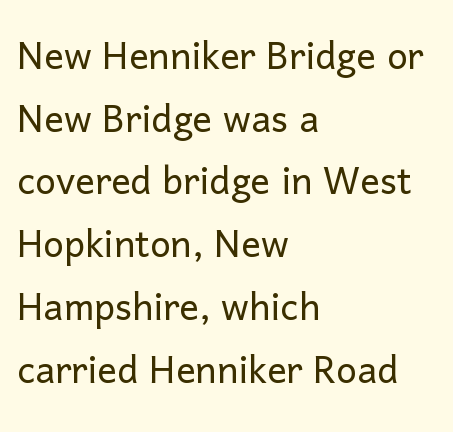
Q: Is the text bold? A: No.
Q: Is the text italic (slanted)? A: No, it is upright.
Q: Is the typeface a serif or a sans-serif typeface? A: Sans-serif.
Q: Is the text underlined? A: No.
Q: How is the paragraph aligned? A: Left-aligned.
Q: Is the spacing between letters normal or unusually wide? A: Normal.
Q: Is the spacing between lines tight, normal or loose? A: Normal.
Q: Width (condensed, normal, or wide)? A: Normal.
Q: Stroke contrast? A: Low.
Q: x-height? A: Medium.
Q: Monospaced? A: No.
